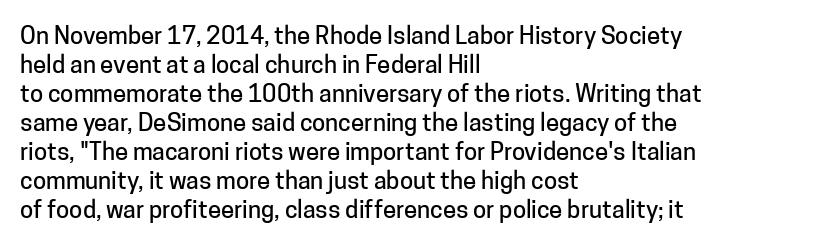
{"italic": "no", "underline": "no", "align": "left", "line_spacing_ratio": 1.21, "letter_spacing": "normal", "letter_spacing_em": 0.0, "glyph_px": 24}
